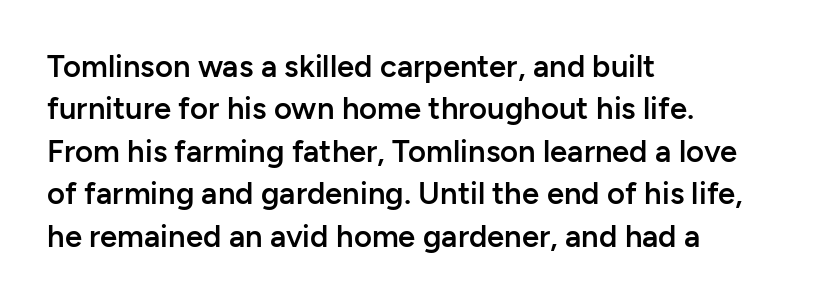
Students, this is semibold: more ink than regular, less than bold. Letterform terminals end flat and unadorned throughout the passage. Caption: standard tracking, unaltered. The face used here is proportionally spaced, like ordinary book or web type. Does the leading feel generous? No, just average. A bare baseline throughout the passage.
